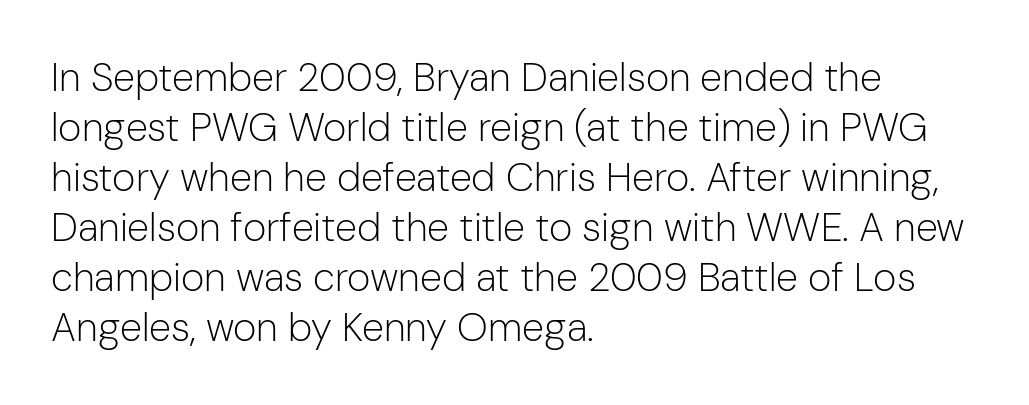
Q: Is the text bold? A: No.
Q: Is the text italic (slanted)? A: No, it is upright.
Q: Is the typeface a serif or a sans-serif typeface? A: Sans-serif.
Q: Is the text underlined? A: No.
Q: How is the paragraph aligned? A: Left-aligned.
Q: Is the spacing between letters normal or unusually wide? A: Normal.
Q: Is the spacing between lines tight, normal or loose? A: Normal.
Q: Width (condensed, normal, or wide)? A: Normal.
Q: Stroke contrast? A: Low.
Q: x-height? A: Medium.
Q: Monospaced? A: No.
